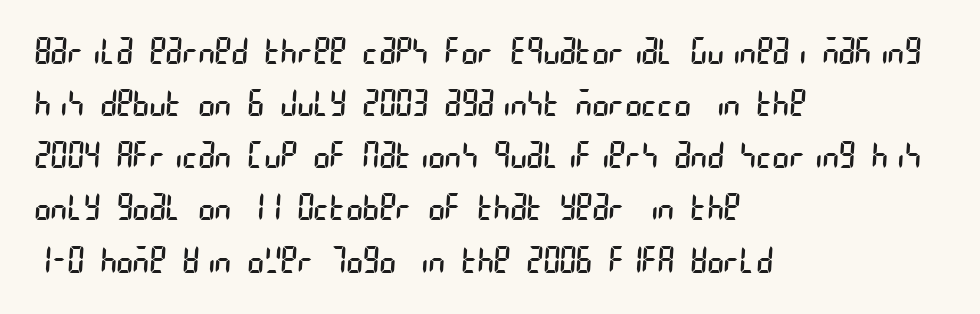
Look at the bottom of the vertical strokes: they stop flat, with no serifs. Just letters on the line, the space beneath them empty. Here the glyphs are tracked normally, forming tight word shapes. Summary of weight: not heavy and not bold. Summary of vertical rhythm: regular, with standard interline spacing.
